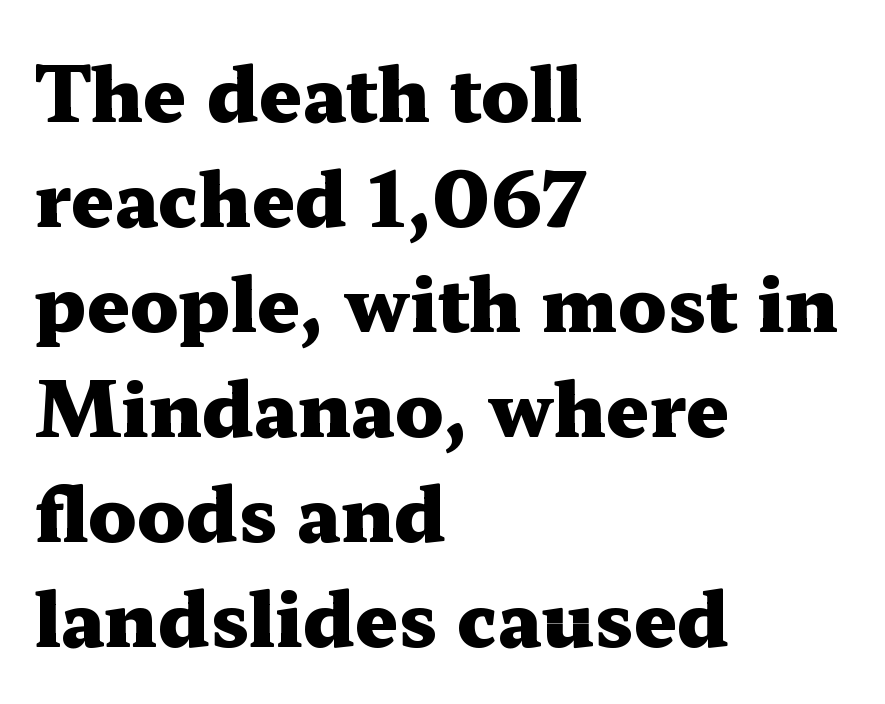
A typesetter would label this face a serif. Is the block centered? No — it sits flush against the left margin. The letters advance in unequal steps, a hallmark of proportional type. The rendering uses a moderate line-height, typical for paragraphs. This is roman type, the default non-slanted kind.
